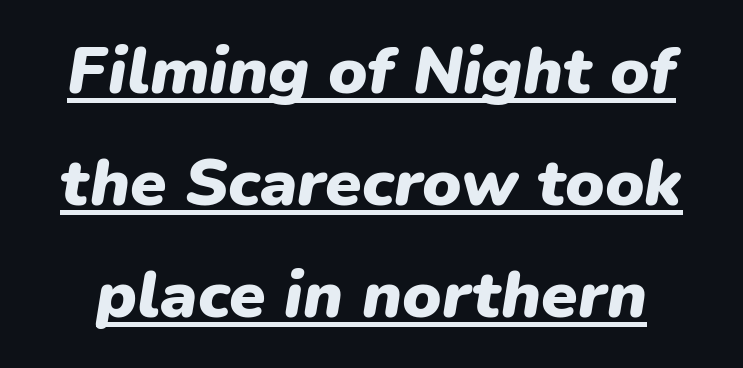
{"italic": "yes", "lean": "right", "slant_degrees": 9, "bold": "yes", "weight": "heavy", "width": "normal", "stroke_contrast": "low", "x_height": "medium", "monospaced": "no", "underline": "yes", "line_spacing": "normal", "line_spacing_ratio": 1.7, "letter_spacing": "normal", "letter_spacing_em": 0.0, "glyph_px": 66}
